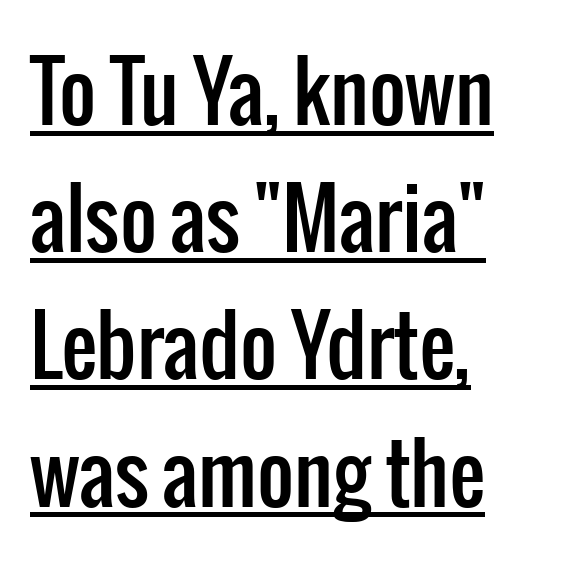
Q: Is the text italic (slanted)? A: No, it is upright.
Q: Is the typeface a serif or a sans-serif typeface? A: Sans-serif.
Q: Is the text underlined? A: Yes.
Q: How is the paragraph aligned? A: Left-aligned.
Q: Is the spacing between letters normal or unusually wide? A: Normal.
Q: Is the spacing between lines tight, normal or loose? A: Normal.
Q: Width (condensed, normal, or wide)? A: Condensed.
Q: Stroke contrast? A: Low.
Q: x-height? A: Medium.
Q: Monospaced? A: No.
